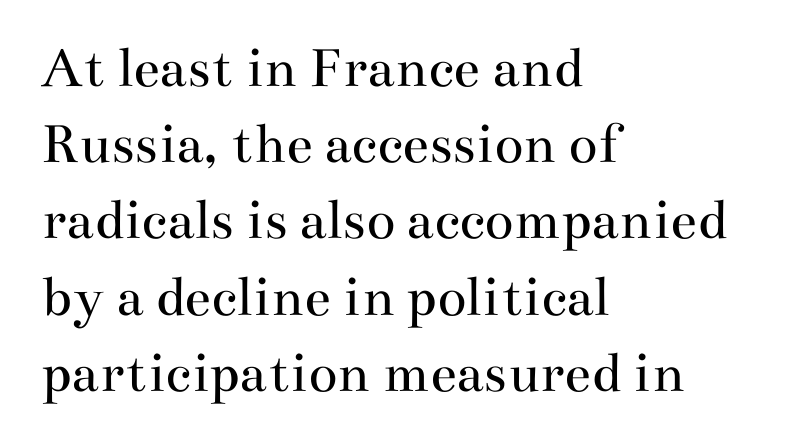
Q: Is the text bold? A: No.
Q: Is the text italic (slanted)? A: No, it is upright.
Q: Is the typeface a serif or a sans-serif typeface? A: Serif.
Q: Is the text underlined? A: No.
Q: How is the paragraph aligned? A: Left-aligned.
Q: Is the spacing between letters normal or unusually wide? A: Normal.
Q: Is the spacing between lines tight, normal or loose? A: Normal.
Q: Width (condensed, normal, or wide)? A: Wide.
Q: Stroke contrast? A: Medium.
Q: x-height? A: Small.
Q: Monospaced? A: No.
